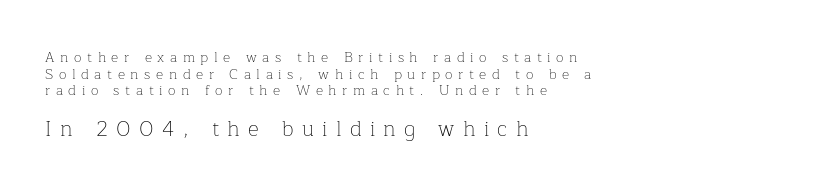
The image shows 21 px text type, upright; set left-aligned, line spacing 1.18x, unusually wide letter spacing (+0.4 em), not underlined; the second (bottom) block is 1.5x larger.
